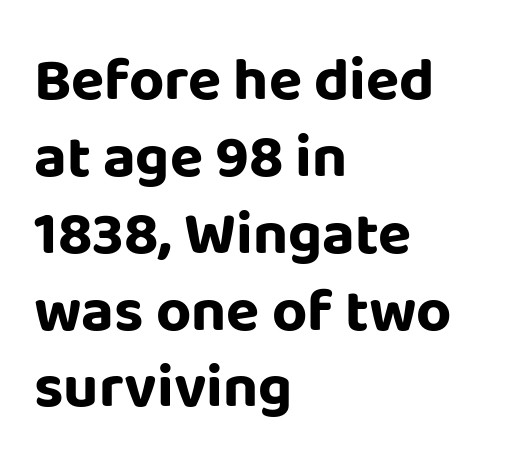
The image shows 61 px bold sans-serif type, upright; set left-aligned, normal line spacing (1.26x), normal letter spacing, not underlined; low stroke contrast and a large x-height.
